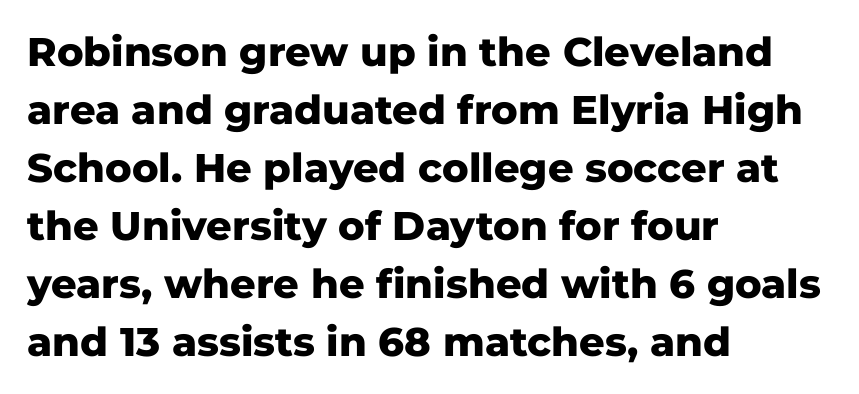
{"serif": "no", "italic": "no", "bold": "yes", "weight": "heavy", "width": "normal", "stroke_contrast": "low", "x_height": "medium", "monospaced": "no", "underline": "no", "align": "left", "line_spacing": "normal", "line_spacing_ratio": 1.45, "letter_spacing": "normal", "letter_spacing_em": 0.0, "glyph_px": 40}
